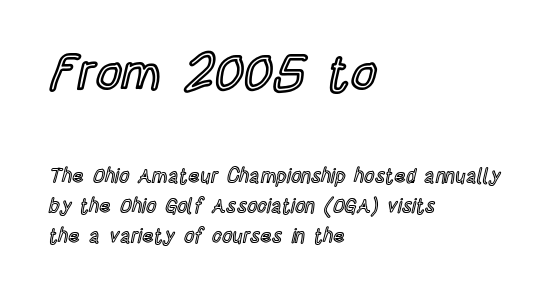
Q: Is the text italic (slanted)? A: Yes.
Q: Is the text underlined? A: No.
Q: How is the paragraph aligned? A: Left-aligned.
Q: Is the spacing between letters normal or unusually wide? A: Normal.
Q: Is the spacing between lines tight, normal or loose? A: Normal.
Q: Which block of text is set in a larger size, the first (top) or the second (bottom)? A: The first (top) one.
Q: Width (condensed, normal, or wide)? A: Condensed.
Q: x-height? A: Large.
Q: Monospaced? A: No.
